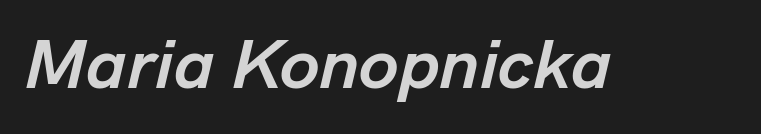
Character widths vary here, with narrow letters taking less room than wide ones. Bold? Absolutely — the strokes are thick and heavy. Italic: yes, the glyphs are oblique. A clean baseline with only descenders dipping below it. The tracking reads as untouched default to a designer's eye.
